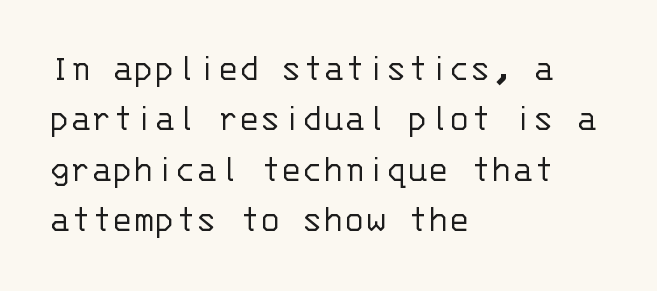
The image shows 39 px light sans-serif type, upright, monospaced; set left-aligned, normal line spacing (1.29x), normal letter spacing, not underlined; low stroke contrast and a large x-height.
